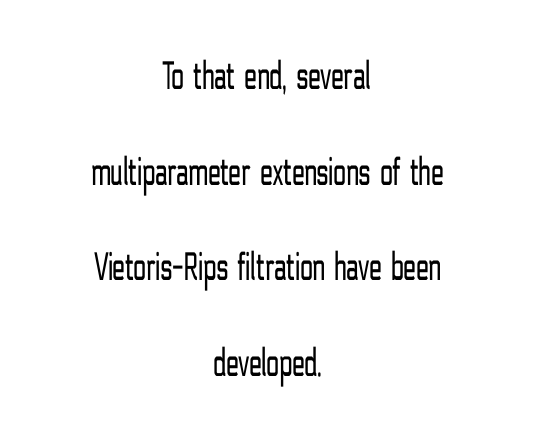
{"serif": "no", "italic": "no", "bold": "no", "weight": "light", "width": "condensed", "stroke_contrast": "low", "x_height": "medium", "monospaced": "no", "underline": "no", "align": "center", "line_spacing": "loose", "line_spacing_ratio": 2.33, "letter_spacing": "normal", "letter_spacing_em": 0.0, "glyph_px": 41}
